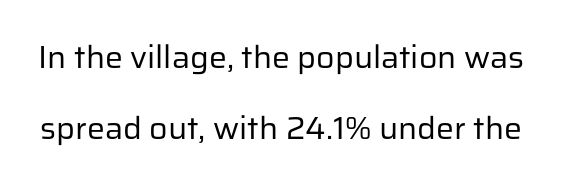
Q: Is the text bold? A: No.
Q: Is the text italic (slanted)? A: No, it is upright.
Q: Is the typeface a serif or a sans-serif typeface? A: Sans-serif.
Q: Is the text underlined? A: No.
Q: Is the spacing between letters normal or unusually wide? A: Normal.
Q: Is the spacing between lines tight, normal or loose? A: Loose.
Q: Width (condensed, normal, or wide)? A: Normal.
Q: Stroke contrast? A: Low.
Q: x-height? A: Medium.
Q: Monospaced? A: No.
